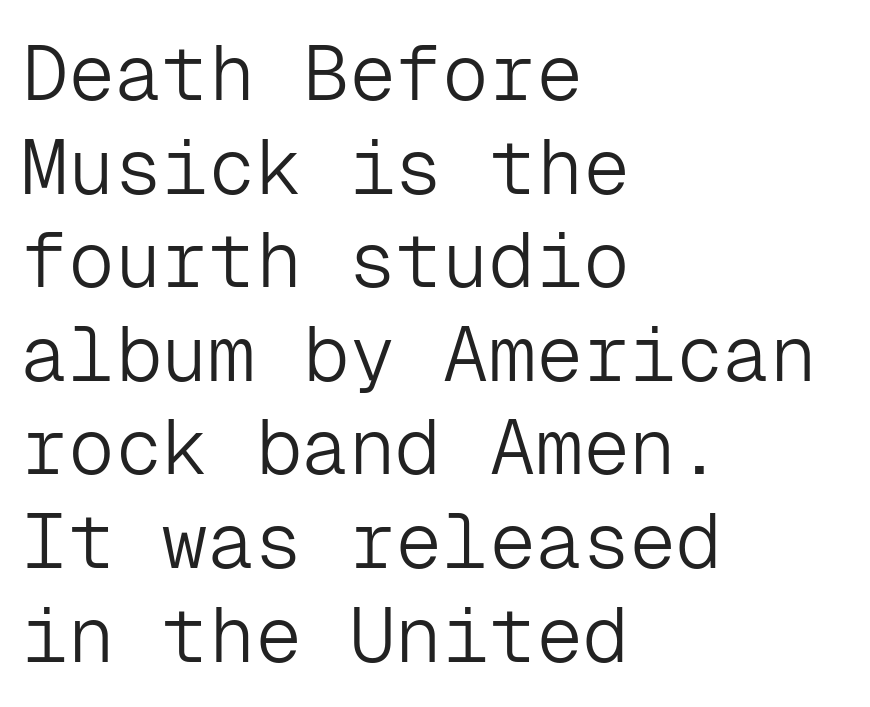
{"serif": "no", "italic": "no", "bold": "no", "weight": "light", "width": "normal", "stroke_contrast": "low", "x_height": "medium", "monospaced": "yes", "underline": "no", "align": "left", "line_spacing_ratio": 1.2, "letter_spacing": "normal", "letter_spacing_em": 0.0, "glyph_px": 78}
